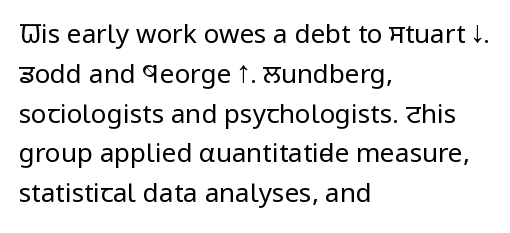
Nobody touched the tracking dial on this one. Line starts are locked; line ends wander. The block of text has a typical density, with ordinary space between rows. The glyphs are unaccompanied by any horizontal stroke below them. Notice how the stems are strictly vertical — no italics here. These glyphs show unthickened strokes, regular width or finer.
